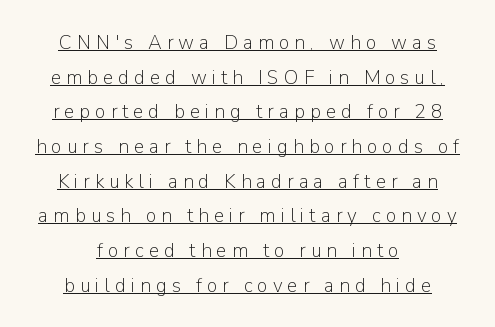
Regarding leading, the lines here are spaced in the standard way. This sample uses an upright cut, with every glyph sitting square on the baseline. Substantial extra tracking has been applied to these lines. Short and long lines alike share a common midpoint. Notice how a bar underscores the lettering throughout.
